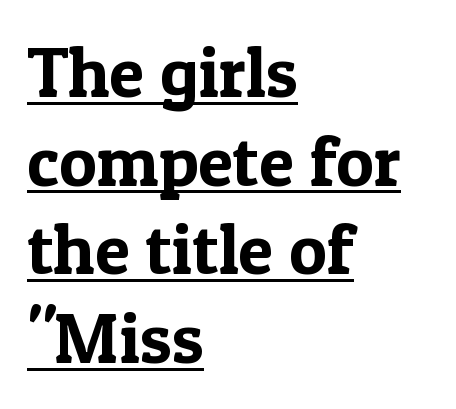
A rule runs beneath these lines of type. Old-style or modern, the face here clearly has serifs. The rendering anchors every line to the left-hand side. You could not count columns in this text — the font is proportionally spaced. Posture: upright roman.
